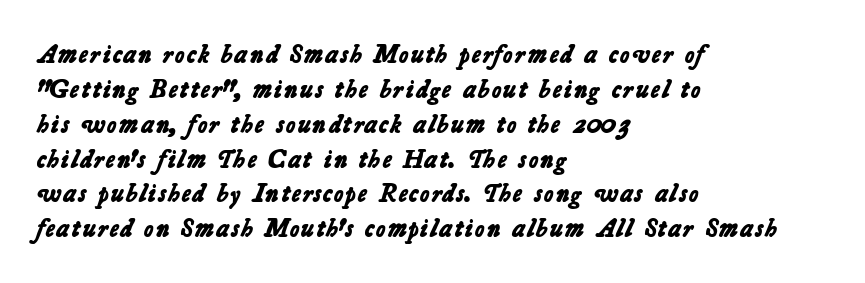
Honestly, there is no underline to notice here at all. Every letter is thick-stroked: bold, no question. Horizontal bands of white between lines are of average thickness. The typesetter chose a ragged-right arrangement here. Honestly, the letter spacing is just normal — you wouldn't notice it.
